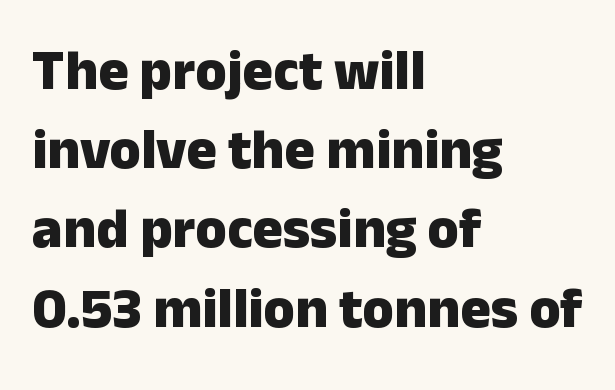
Inter-character spacing is left at the font's built-in metrics. The letters advance in unequal steps, a hallmark of proportional type. If you measured baseline to baseline, you'd find a middling distance. Where is the straight margin? On the left.
